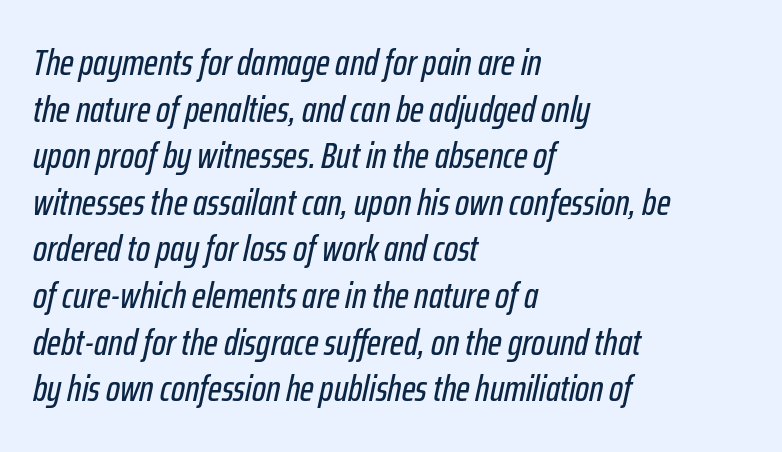
The image shows 37 px condensed type, italic (leaning right); set left-aligned, normal line spacing (1.26x), normal letter spacing, not underlined; low stroke contrast and a medium x-height.
